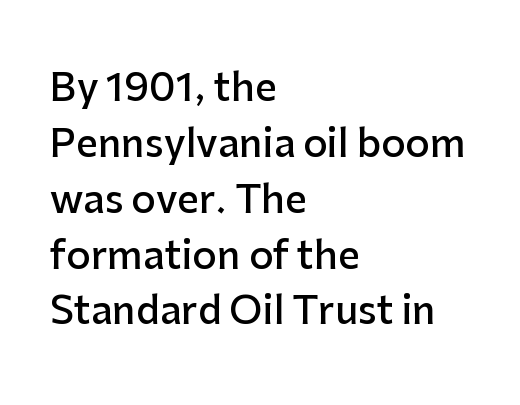
If you measured baseline to baseline, you'd find a middling distance. Type without underlining. Nobody touched the tracking dial on this one. The compositor pushed each line to the left boundary. This rendering employs a face without finishing strokes, i.e., a sans-serif.
